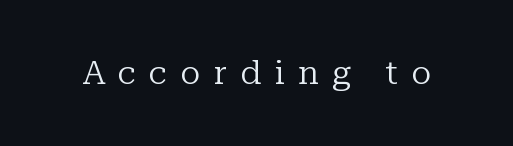
The image shows 33 px regular-weight serif type, upright; set unusually wide letter spacing (+0.41 em), not underlined; low stroke contrast and a medium x-height.
